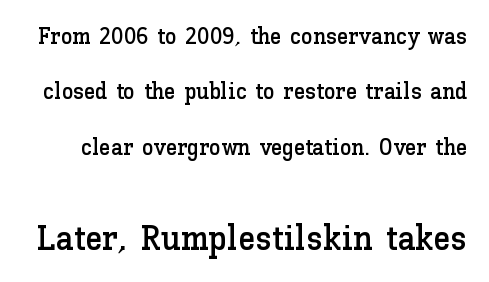
Q: Is the text italic (slanted)? A: No, it is upright.
Q: Is the text underlined? A: No.
Q: Is the spacing between letters normal or unusually wide? A: Normal.
Q: Is the spacing between lines tight, normal or loose? A: Loose.
Q: Which block of text is set in a larger size, the first (top) or the second (bottom)? A: The second (bottom) one.
Q: Width (condensed, normal, or wide)? A: Normal.
Q: Stroke contrast? A: Low.
Q: x-height? A: Medium.
Q: Monospaced? A: No.
